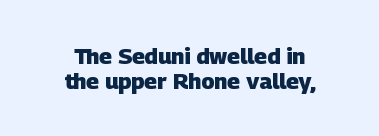
{"bold": "yes", "underline": "no", "line_spacing": "tight", "line_spacing_ratio": 1.12, "letter_spacing": "normal", "letter_spacing_em": 0.0, "glyph_px": 22}
